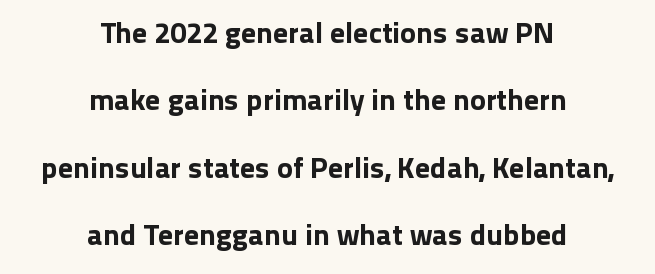
Q: Is the text italic (slanted)? A: No, it is upright.
Q: Is the typeface a serif or a sans-serif typeface? A: Sans-serif.
Q: Is the text underlined? A: No.
Q: How is the paragraph aligned? A: Centered.
Q: Is the spacing between letters normal or unusually wide? A: Normal.
Q: Is the spacing between lines tight, normal or loose? A: Loose.
Q: Width (condensed, normal, or wide)? A: Normal.
Q: Stroke contrast? A: Low.
Q: x-height? A: Medium.
Q: Monospaced? A: No.
